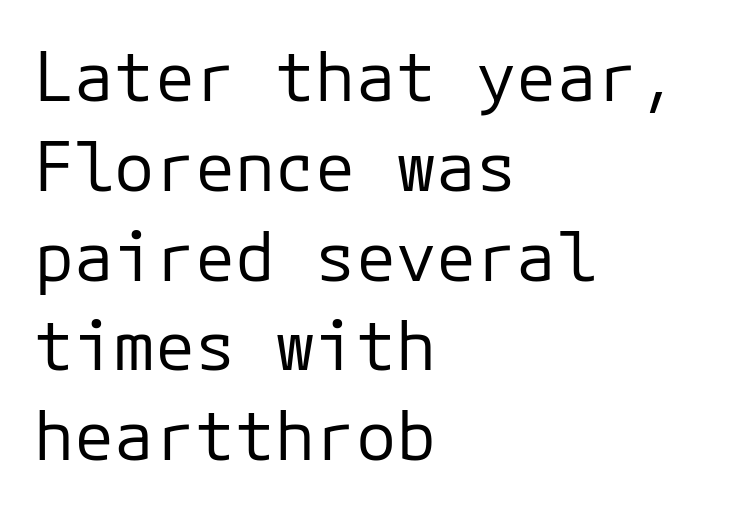
The image shows 67 px regular-weight sans-serif type, upright; set left-aligned, normal line spacing (1.34x), normal letter spacing, not underlined; low stroke contrast and a medium x-height.
